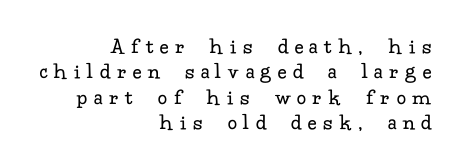
Q: Is the text bold? A: No.
Q: Is the text italic (slanted)? A: No, it is upright.
Q: Is the text underlined? A: No.
Q: How is the paragraph aligned? A: Right-aligned.
Q: Is the spacing between letters normal or unusually wide? A: Unusually wide.
Q: Is the spacing between lines tight, normal or loose? A: Tight.
